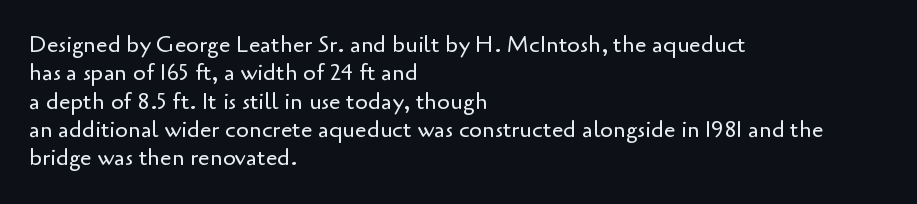
Nobody touched the tracking dial on this one. Visually the block forms a straight wall on the left and a jagged coastline on the right. Posture: upright roman. Beneath every word, the page is bare.
